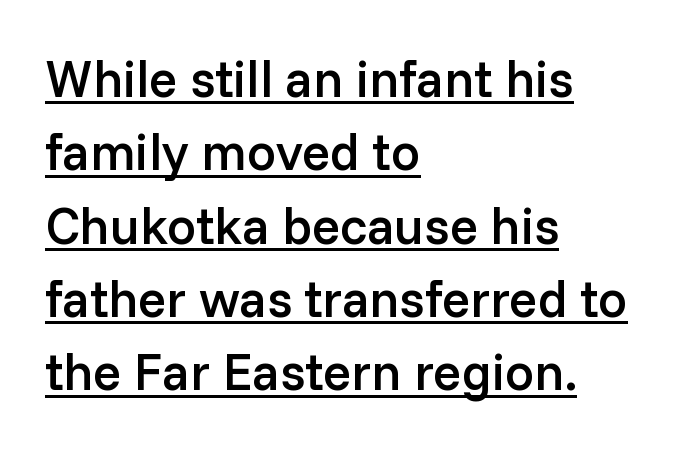
The image shows 52 px semibold sans-serif type, upright; set left-aligned, normal line spacing (1.41x), normal letter spacing, underlined; low stroke contrast and a medium x-height.
